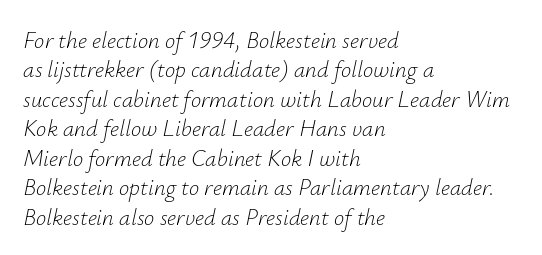
The image shows 23 px text type, italic (leaning right); set left-aligned, normal line spacing (1.28x), normal letter spacing, not underlined.
